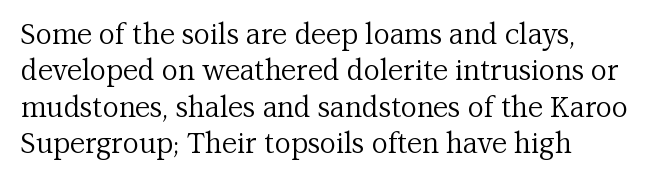
The image shows 28 px regular-weight serif type, upright; set left-aligned, normal line spacing (1.3x), normal letter spacing, not underlined; medium stroke contrast and a medium x-height.
